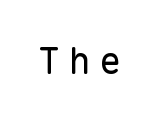
Is the type heavy? It reads as light-to-regular instead. Beneath every word, the page is bare. Ordinary non-slanted type is in use. These lines are rendered in a fixed-pitch font. Does extra space separate the letters? Yes, quite a lot of it.
